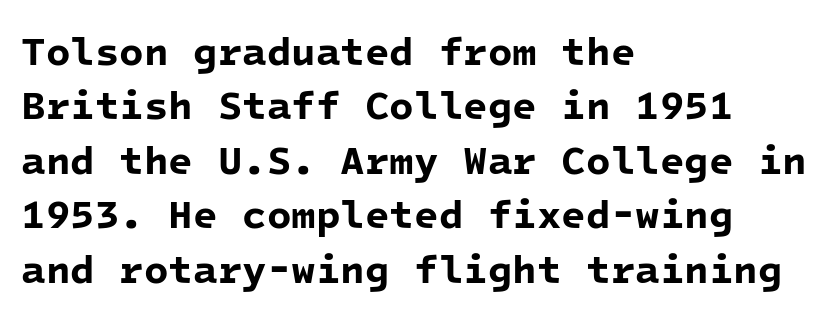
The image shows 40 px bold sans-serif type, monospaced; set left-aligned, normal line spacing (1.36x), normal letter spacing, not underlined; low stroke contrast and a medium x-height.
